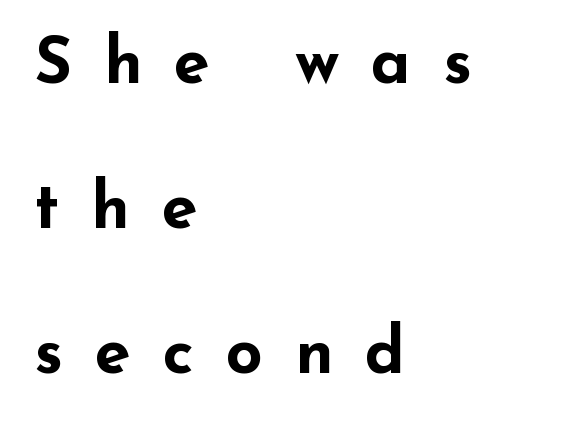
A student would call this left alignment; a typographer would say flush left, rag right. These lines are rendered in a variable-pitch font. The horizontal fit of the characters is loose and conspicuously gappy. What weight is shown? A full bold with thick strokes.
